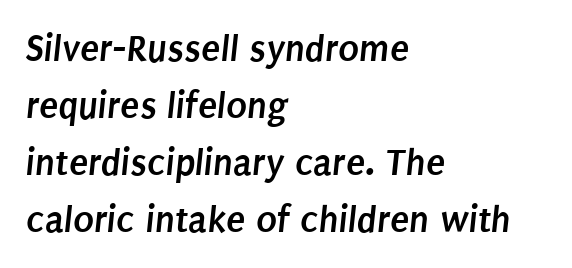
Tracking value appears to be zero — textbook default spacing. Descenders are the only things crossing below the line. Nothing sits at the stroke ends, so this counts as sans-serif. The face used here is proportionally spaced, like ordinary book or web type.
